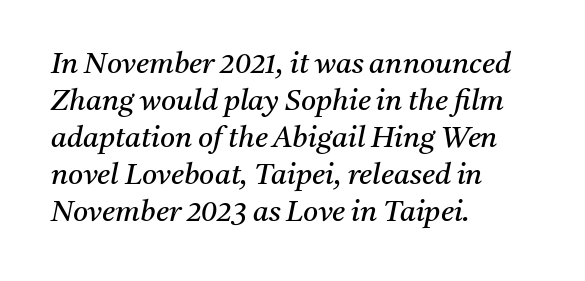
{"serif": "yes", "italic": "yes", "lean": "right", "slant_degrees": 11, "bold": "no", "weight": "regular", "width": "normal", "stroke_contrast": "medium", "x_height": "medium", "monospaced": "no", "underline": "no", "align": "left", "line_spacing": "normal", "line_spacing_ratio": 1.28, "letter_spacing": "normal", "letter_spacing_em": 0.0, "glyph_px": 29}
